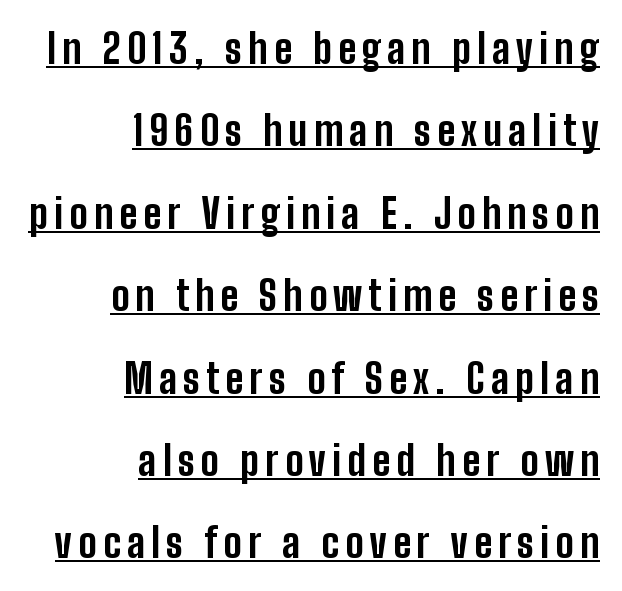
The image shows 41 px bold, condensed sans-serif type, upright; set right-aligned, loose line spacing (2.01x), underlined; low stroke contrast and a medium x-height.
